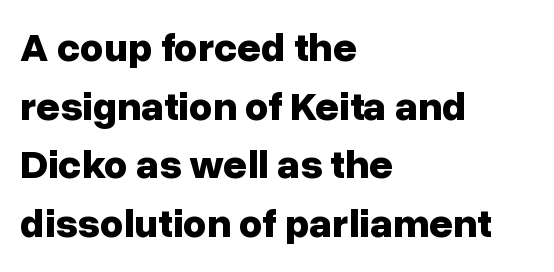
{"serif": "no", "italic": "no", "bold": "yes", "weight": "bold", "width": "normal", "stroke_contrast": "low", "x_height": "medium", "monospaced": "no", "underline": "no", "align": "left", "line_spacing": "normal", "line_spacing_ratio": 1.43, "letter_spacing": "normal", "letter_spacing_em": 0.0, "glyph_px": 41}
